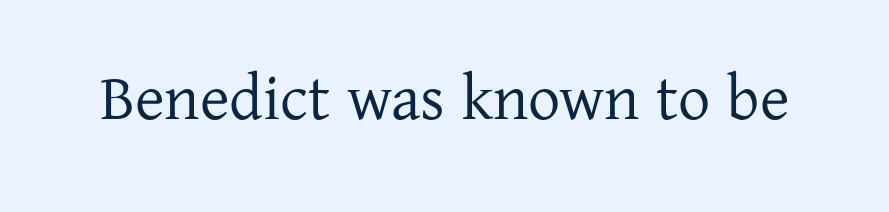
Q: Is the text bold? A: No.
Q: Is the text italic (slanted)? A: No, it is upright.
Q: Is the typeface a serif or a sans-serif typeface? A: Serif.
Q: Is the text underlined? A: No.
Q: Is the spacing between letters normal or unusually wide? A: Normal.
Q: Width (condensed, normal, or wide)? A: Normal.
Q: Stroke contrast? A: Low.
Q: x-height? A: Medium.
Q: Monospaced? A: No.
